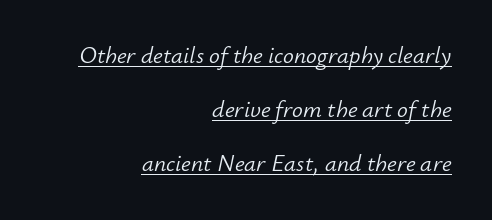
Q: Is the text bold? A: No.
Q: Is the text italic (slanted)? A: Yes, it leans right by about 12 degrees.
Q: Is the text underlined? A: Yes.
Q: How is the paragraph aligned? A: Right-aligned.
Q: Is the spacing between letters normal or unusually wide? A: Normal.
Q: Is the spacing between lines tight, normal or loose? A: Loose.
